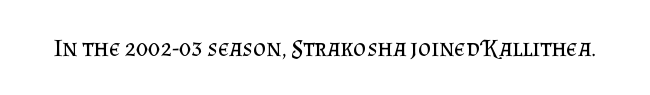
Q: Is the text bold? A: No.
Q: Is the text italic (slanted)? A: No, it is upright.
Q: Is the text underlined? A: No.
Q: Is the spacing between letters normal or unusually wide? A: Normal.
